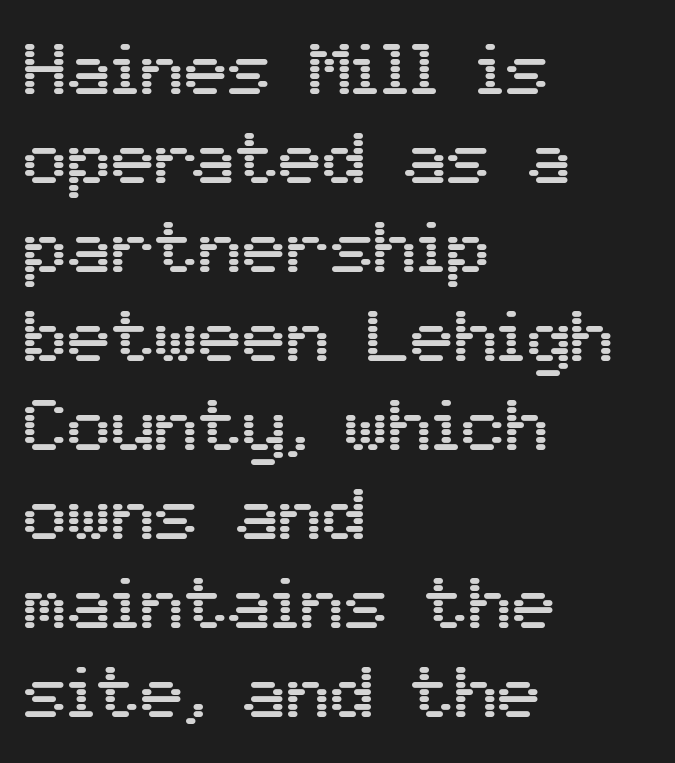
{"serif": "no", "italic": "no", "width": "normal", "stroke_contrast": "medium", "x_height": "medium", "monospaced": "no", "underline": "no", "align": "left", "line_spacing_ratio": 1.22, "letter_spacing": "normal", "letter_spacing_em": 0.0, "glyph_px": 73}
